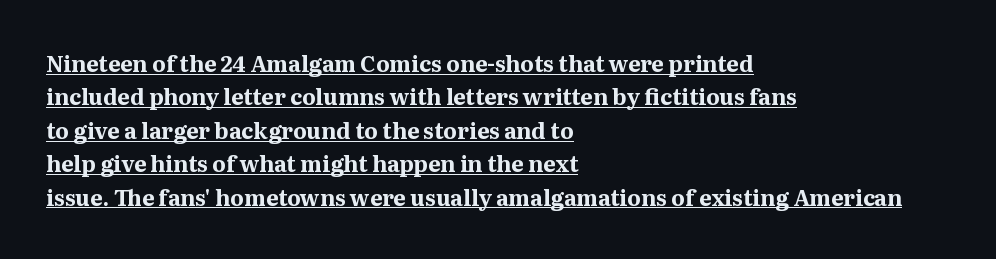
{"italic": "no", "bold": "yes", "underline": "yes", "align": "left", "line_spacing": "normal", "line_spacing_ratio": 1.52, "letter_spacing": "normal", "letter_spacing_em": 0.0, "glyph_px": 22}
